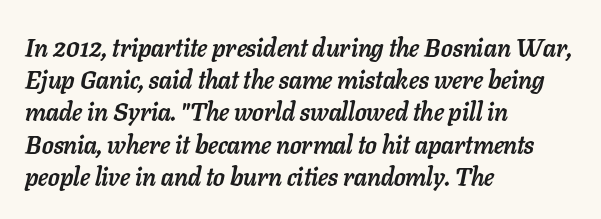
Would a proofreader flag this as italicized? Yes. Letter spacing: default. A bare baseline throughout the passage. The typesetter chose a ragged-right arrangement here. This block has exactly the height ordinary leading produces. Strokes here are thick enough to call this a true bold.
